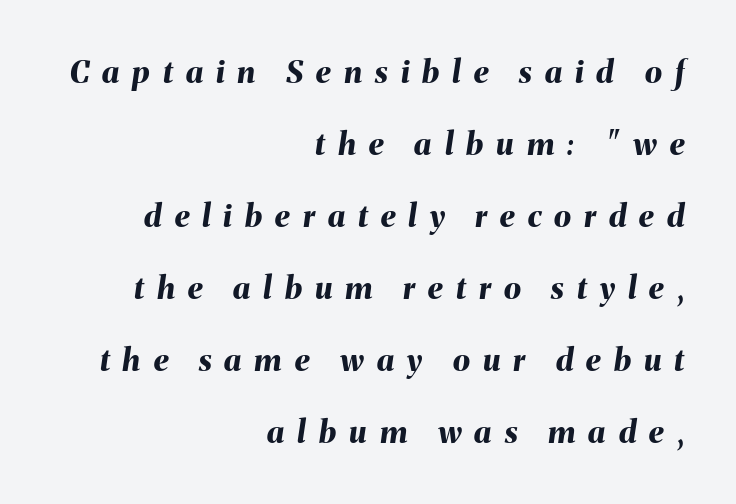
Q: Is the text bold? A: Yes.
Q: Is the text italic (slanted)? A: Yes, it leans right by about 8 degrees.
Q: Is the text underlined? A: No.
Q: How is the paragraph aligned? A: Right-aligned.
Q: Is the spacing between letters normal or unusually wide? A: Unusually wide.
Q: Is the spacing between lines tight, normal or loose? A: Loose.
Q: Width (condensed, normal, or wide)? A: Normal.
Q: Stroke contrast? A: Medium.
Q: x-height? A: Medium.
Q: Monospaced? A: No.
